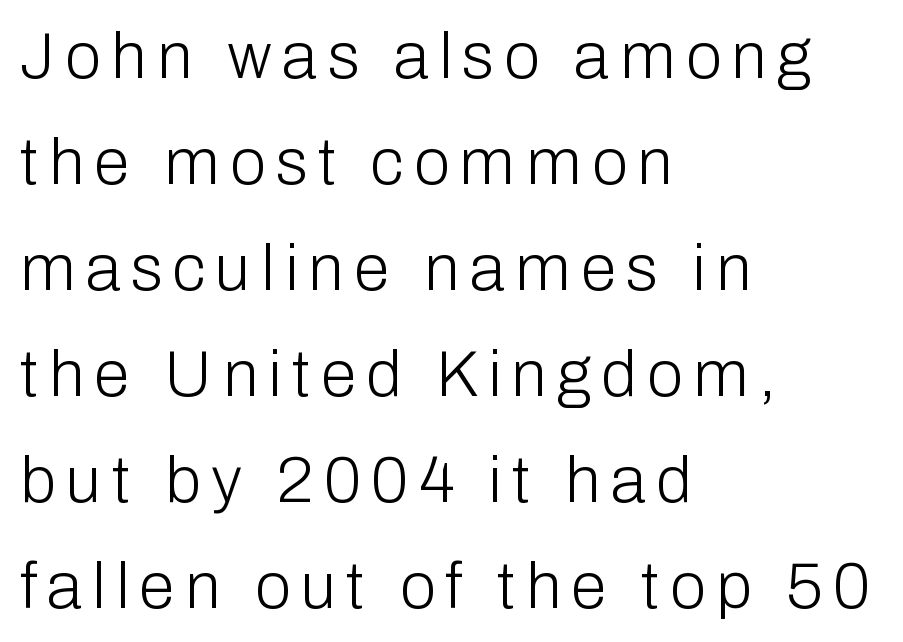
The image shows 65 px light sans-serif type, upright; set left-aligned, normal line spacing (1.63x), not underlined; low stroke contrast and a medium x-height.
